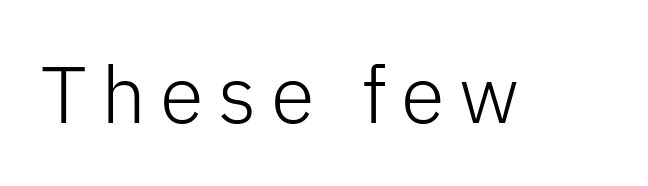
Q: Is the text bold? A: No.
Q: Is the text italic (slanted)? A: No, it is upright.
Q: Is the typeface a serif or a sans-serif typeface? A: Sans-serif.
Q: Is the text underlined? A: No.
Q: Width (condensed, normal, or wide)? A: Normal.
Q: Stroke contrast? A: Low.
Q: x-height? A: Medium.
Q: Monospaced? A: No.
